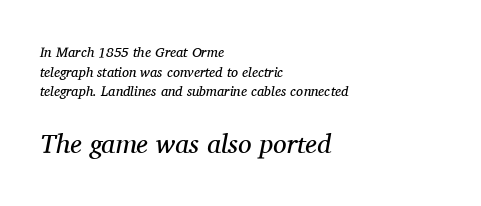
The image shows 27 px text type, italic (leaning right); set left-aligned, normal line spacing (1.4x), normal letter spacing, not underlined; the second (bottom) block is 1.93x larger.
